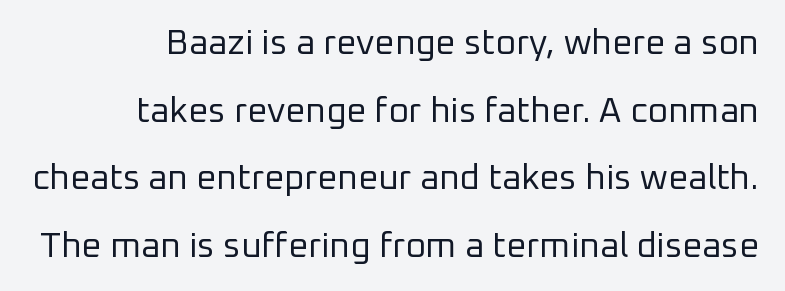
{"serif": "no", "italic": "no", "bold": "no", "weight": "regular", "width": "normal", "stroke_contrast": "low", "x_height": "medium", "monospaced": "no", "underline": "no", "align": "right", "line_spacing": "loose", "line_spacing_ratio": 1.93, "letter_spacing": "normal", "letter_spacing_em": 0.0, "glyph_px": 35}
